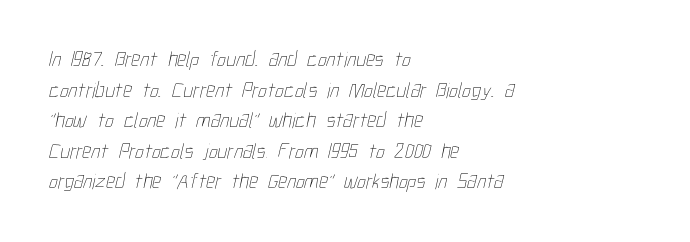
Q: Is the text bold? A: No.
Q: Is the text underlined? A: No.
Q: How is the paragraph aligned? A: Left-aligned.
Q: Is the spacing between letters normal or unusually wide? A: Normal.
Q: Is the spacing between lines tight, normal or loose? A: Normal.
